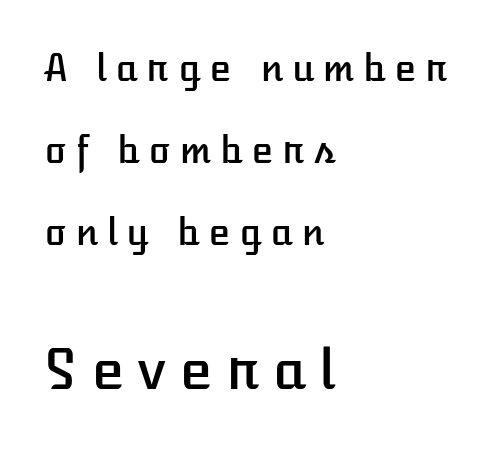
Q: Is the text italic (slanted)? A: No, it is upright.
Q: Is the text underlined? A: No.
Q: How is the paragraph aligned? A: Left-aligned.
Q: Is the spacing between letters normal or unusually wide? A: Unusually wide.
Q: Is the spacing between lines tight, normal or loose? A: Loose.
Q: Which block of text is set in a larger size, the first (top) or the second (bottom)? A: The second (bottom) one.
Q: Width (condensed, normal, or wide)? A: Normal.
Q: Stroke contrast? A: Low.
Q: x-height? A: Medium.
Q: Monospaced? A: No.
